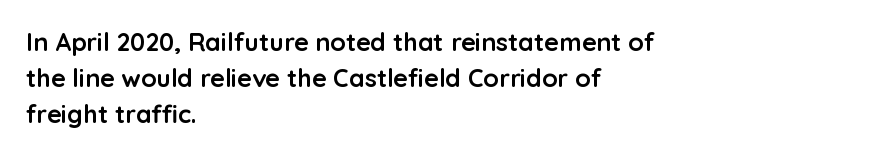
Q: Is the text bold? A: Yes.
Q: Is the text italic (slanted)? A: No, it is upright.
Q: Is the text underlined? A: No.
Q: How is the paragraph aligned? A: Left-aligned.
Q: Is the spacing between letters normal or unusually wide? A: Normal.
Q: Is the spacing between lines tight, normal or loose? A: Normal.
